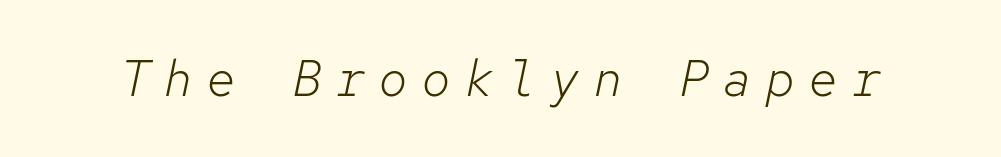
The image shows 50 px light type, italic (leaning right), monospaced; set unusually wide letter spacing (+0.26 em), not underlined; low stroke contrast and a medium x-height.
